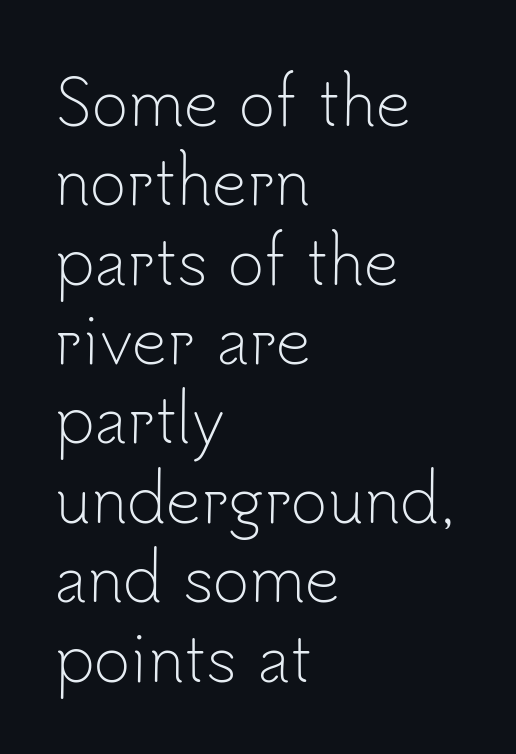
{"serif": "no", "italic": "no", "bold": "no", "weight": "light", "width": "normal", "stroke_contrast": "low", "x_height": "small", "monospaced": "no", "underline": "no", "align": "left", "line_spacing": "normal", "line_spacing_ratio": 1.28, "letter_spacing": "normal", "letter_spacing_em": 0.0, "glyph_px": 62}
